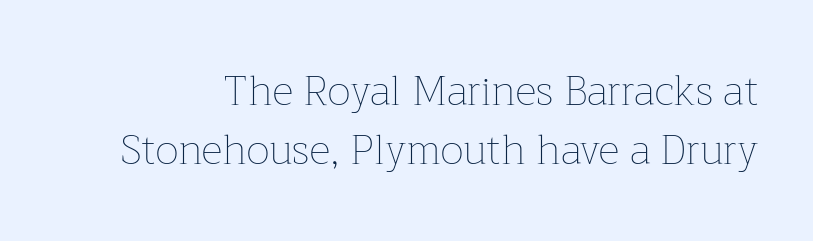
Counters stay open thanks to moderate or lighter strokes. Spacing verdict: proportional, widths tailored to each character. How are the letters spaced? Ordinarily, with no added tracking. The block of text has a typical density, with ordinary space between rows. This rendering features lettering with no underline.
